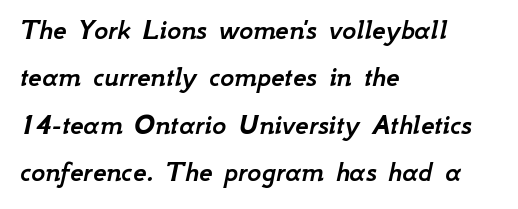
Emphasis-style slanted type is in use. Do the characters align in a grid? No, the font is proportional. Quick note: underline off. A classic flush-left, rag-right setting is used for this passage. Reading down the column, the eye jumps a familiar distance to each next line.
